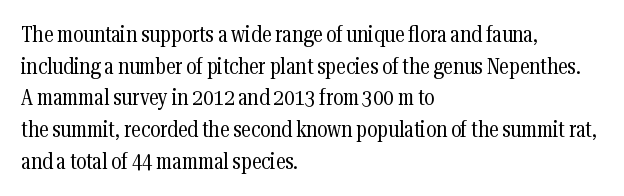
Ordinary non-slanted type is in use. Whoever set this chose a conventional vertical rhythm. Nothing unusual about the tracking: characters are spaced as the font intends. Every row of glyphs begins at an identical x-position on the left.
